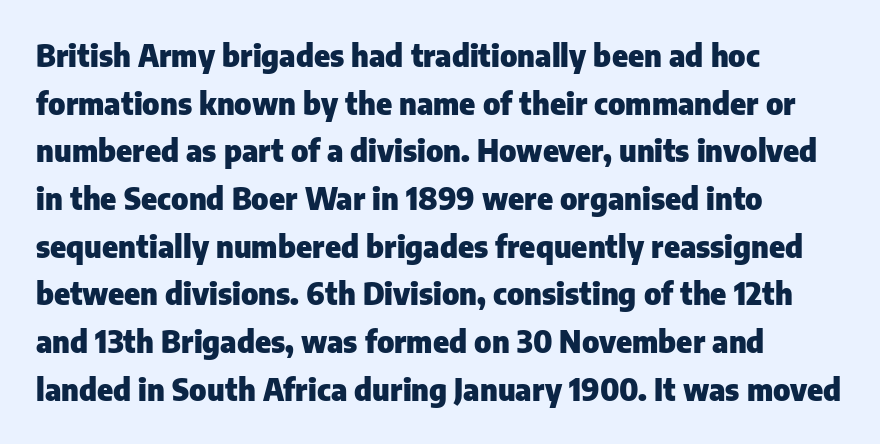
Standard letterfit; no display-style spreading of the glyphs. Every character sits straight up, as roman type does. Students, this is bold: see how much ink each stroke carries. The compositor pushed each line to the left boundary. These lines are rendered in a variable-pitch font. Decoration check: the copy has no underline.
